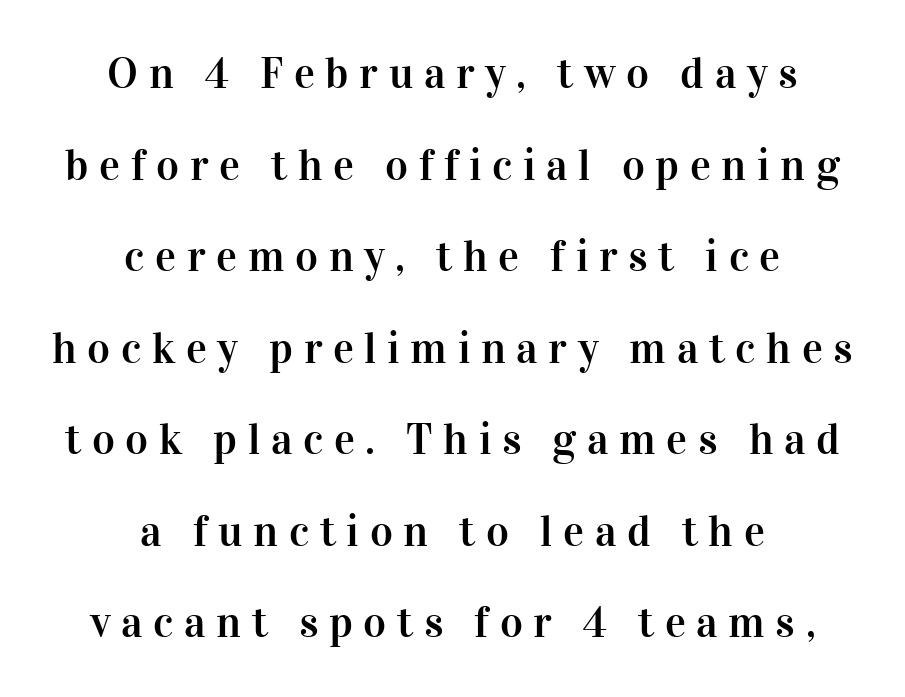
The image shows 44 px serif type, upright; set centered, loose line spacing (2.08x), unusually wide letter spacing (+0.24 em), not underlined; high stroke contrast and a medium x-height.
